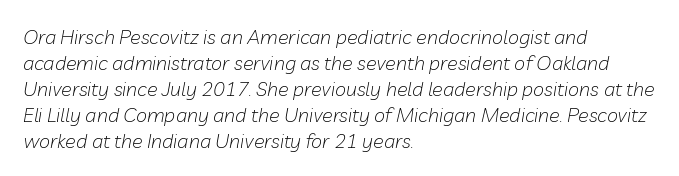
Between one letter and the next there's only the usual sliver of space. Unbolded letterforms with no extra heft. Words float on clear page, feet unadorned. Short and long lines alike share a common starting point at left.
